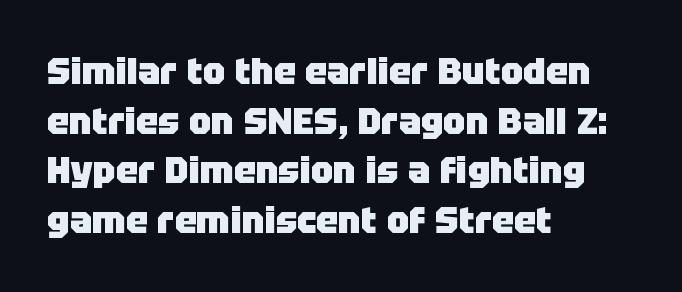
{"serif": "no", "italic": "no", "bold": "yes", "weight": "heavy", "width": "normal", "stroke_contrast": "low", "x_height": "large", "monospaced": "no", "underline": "no", "align": "left", "line_spacing": "normal", "line_spacing_ratio": 1.34, "letter_spacing": "normal", "letter_spacing_em": 0.0, "glyph_px": 37}
